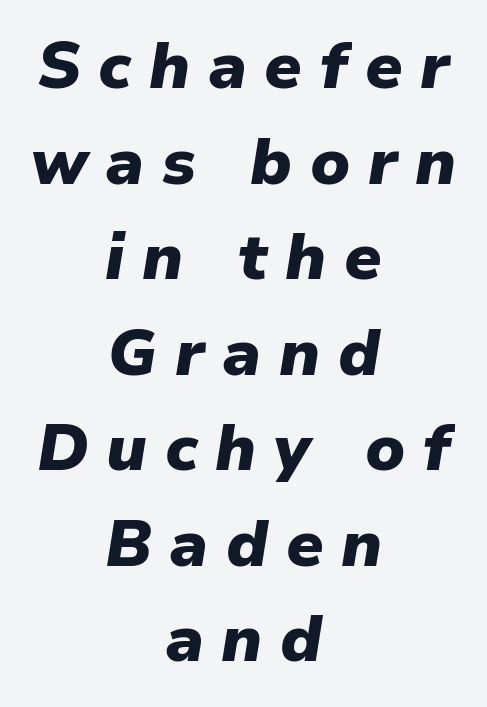
Spacing verdict: proportional, widths tailored to each character. Underline: absent. A dark, heavy texture on the line: the type is bold. The face used here has a pronounced slope to its letters. Tracking value appears strongly positive — letters spread wide. Line starts and ends both wander, symmetrically.
